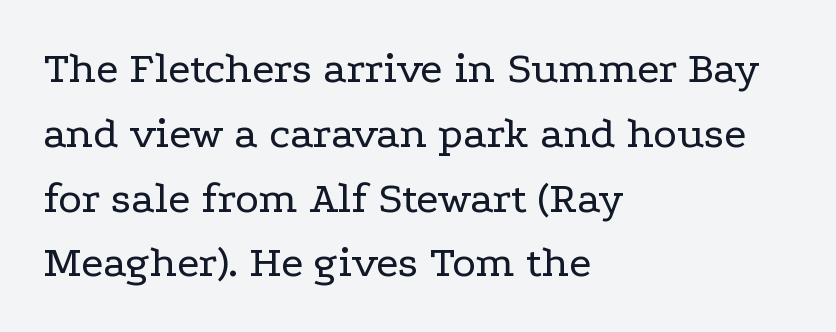
{"serif": "yes", "italic": "no", "bold": "no", "weight": "regular", "width": "wide", "stroke_contrast": "low", "x_height": "medium", "monospaced": "no", "underline": "no", "align": "left", "line_spacing": "normal", "line_spacing_ratio": 1.44, "letter_spacing": "normal", "letter_spacing_em": 0.0, "glyph_px": 45}
